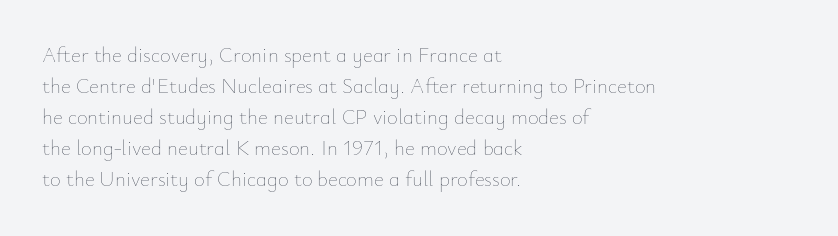
{"italic": "no", "bold": "no", "underline": "no", "align": "left", "line_spacing": "normal", "line_spacing_ratio": 1.48, "letter_spacing": "normal", "letter_spacing_em": 0.0, "glyph_px": 21}
